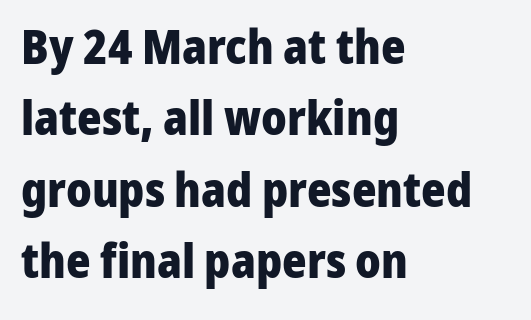
{"serif": "no", "italic": "no", "bold": "yes", "weight": "heavy", "width": "normal", "stroke_contrast": "low", "x_height": "medium", "monospaced": "no", "underline": "no", "align": "left", "line_spacing": "normal", "line_spacing_ratio": 1.52, "letter_spacing": "normal", "letter_spacing_em": 0.0, "glyph_px": 47}
